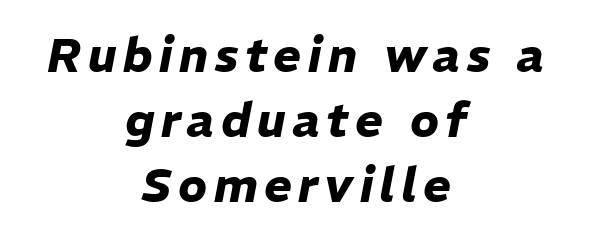
The image shows 47 px heavy type, italic (leaning right); set centered, normal line spacing (1.38x), not underlined; low stroke contrast and a medium x-height.
